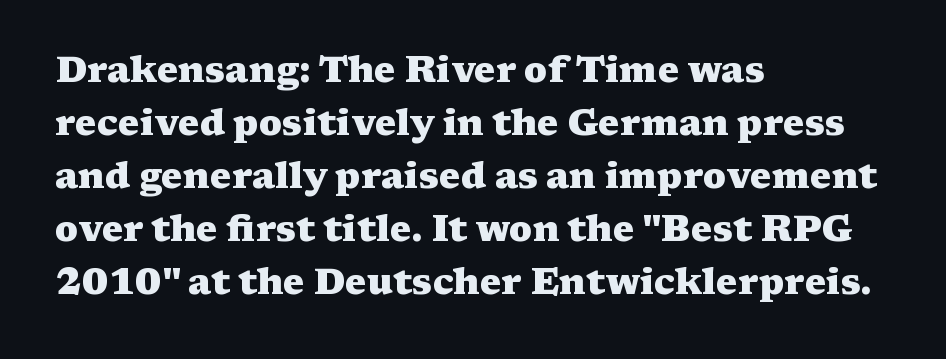
A typesetter would mark this as roman, not italic. Check under the words: just untouched page. You could not count columns in this text — the font is proportionally spaced. A full-strength bold gives these letters their thick strokes. The line texture is even and compact thanks to regular tracking. The space between consecutive lines is moderate.
